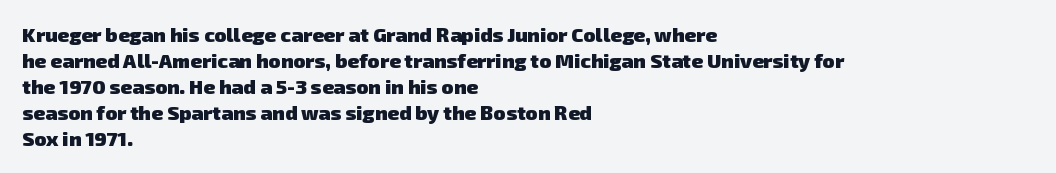
{"bold": "yes", "underline": "no", "align": "left", "line_spacing": "normal", "line_spacing_ratio": 1.3, "letter_spacing": "normal", "letter_spacing_em": 0.0, "glyph_px": 20}
